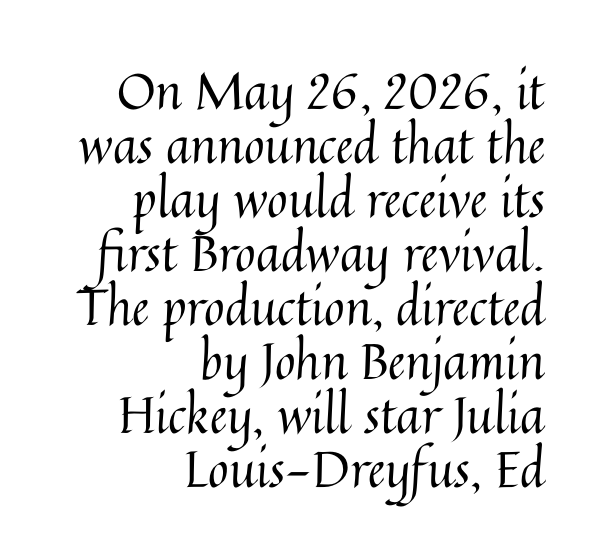
Decoration check: the copy has no underline. Honestly, the rows look squashed on top of each other. This sample is right-justified, so line beginnings fall wherever the words allow. Compared with a typical body face, this is equally light or lighter still.
